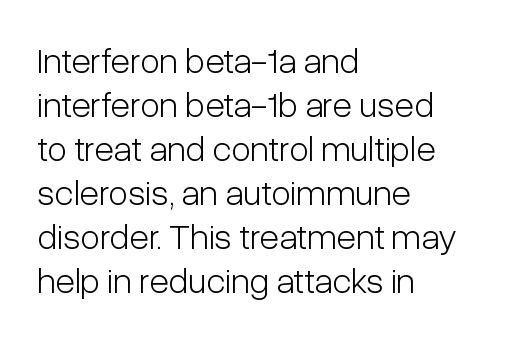
{"serif": "no", "italic": "no", "bold": "no", "weight": "light", "width": "condensed", "stroke_contrast": "low", "x_height": "medium", "monospaced": "no", "underline": "no", "align": "left", "line_spacing_ratio": 1.22, "letter_spacing": "normal", "letter_spacing_em": 0.0, "glyph_px": 36}
